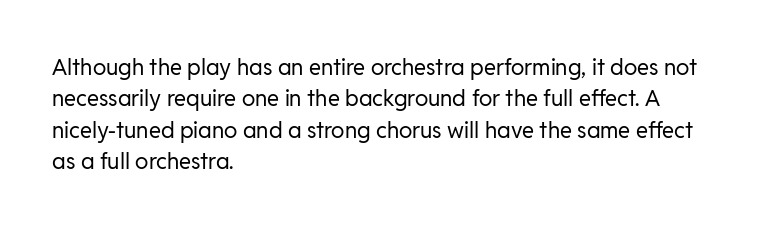
{"italic": "no", "bold": "no", "underline": "no", "align": "left", "line_spacing": "normal", "line_spacing_ratio": 1.43, "letter_spacing": "normal", "letter_spacing_em": 0.0, "glyph_px": 22}
